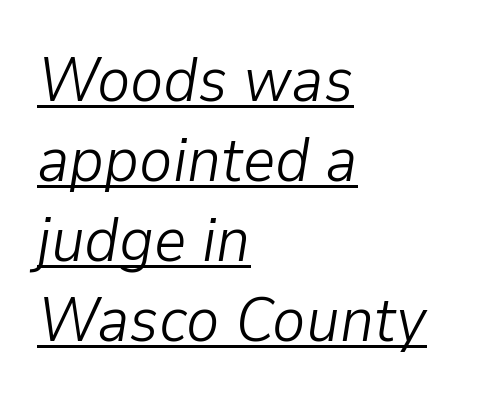
Q: Is the text bold? A: No.
Q: Is the text italic (slanted)? A: Yes, it leans right by about 9 degrees.
Q: Is the text underlined? A: Yes.
Q: How is the paragraph aligned? A: Left-aligned.
Q: Is the spacing between letters normal or unusually wide? A: Normal.
Q: Is the spacing between lines tight, normal or loose? A: Normal.
Q: Width (condensed, normal, or wide)? A: Normal.
Q: Stroke contrast? A: Low.
Q: x-height? A: Medium.
Q: Monospaced? A: No.
